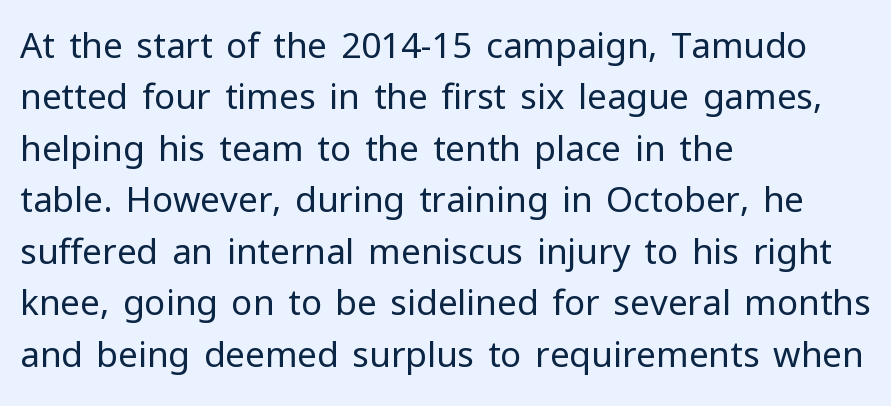
Type without underlining. Ink coverage per letter is moderate at most. Ascenders rise straight up at ninety degrees. Caption: multi-line text, flush left, ragged right. Nobody touched the tracking dial on this one. No feet cap the strokes, marking this as sans-serif type.
